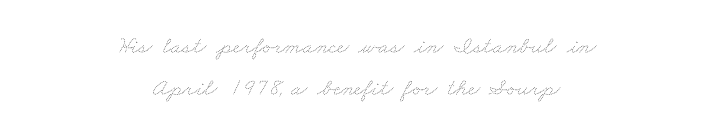
Q: Is the text bold? A: No.
Q: Is the text underlined? A: No.
Q: How is the paragraph aligned? A: Centered.
Q: Is the spacing between letters normal or unusually wide? A: Normal.
